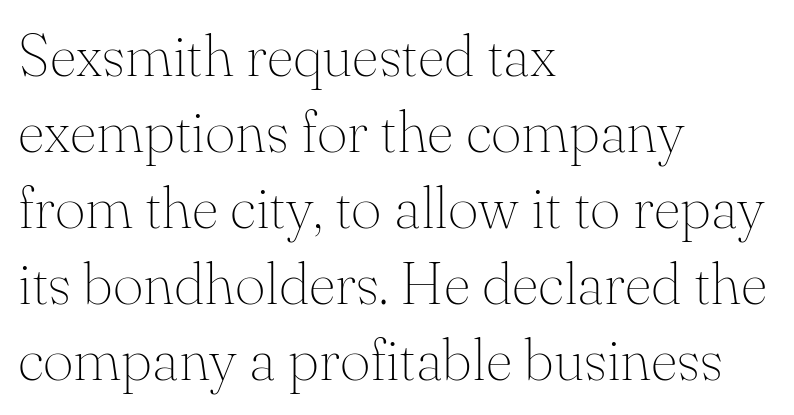
{"serif": "yes", "italic": "no", "bold": "no", "weight": "thin", "width": "normal", "stroke_contrast": "medium", "x_height": "small", "monospaced": "no", "underline": "no", "align": "left", "line_spacing": "normal", "line_spacing_ratio": 1.29, "letter_spacing": "normal", "letter_spacing_em": 0.0, "glyph_px": 59}
